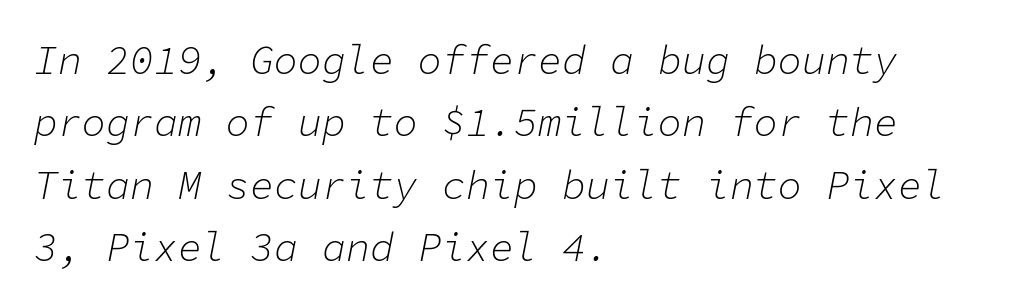
{"italic": "yes", "lean": "right", "slant_degrees": 11, "bold": "no", "weight": "light", "width": "normal", "stroke_contrast": "low", "x_height": "medium", "monospaced": "yes", "underline": "no", "align": "left", "line_spacing": "normal", "line_spacing_ratio": 1.56, "letter_spacing": "normal", "letter_spacing_em": 0.0, "glyph_px": 40}
